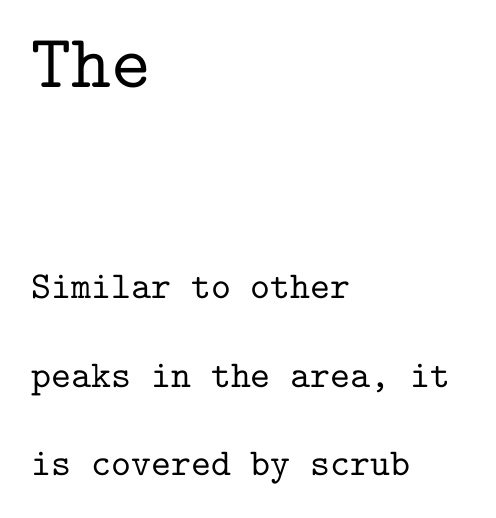
Q: Is the text italic (slanted)? A: No, it is upright.
Q: Is the typeface a serif or a sans-serif typeface? A: Serif.
Q: Is the text underlined? A: No.
Q: How is the paragraph aligned? A: Left-aligned.
Q: Is the spacing between letters normal or unusually wide? A: Normal.
Q: Is the spacing between lines tight, normal or loose? A: Loose.
Q: Which block of text is set in a larger size, the first (top) or the second (bottom)? A: The first (top) one.
Q: Width (condensed, normal, or wide)? A: Normal.
Q: Stroke contrast? A: Low.
Q: x-height? A: Medium.
Q: Monospaced? A: Yes.
